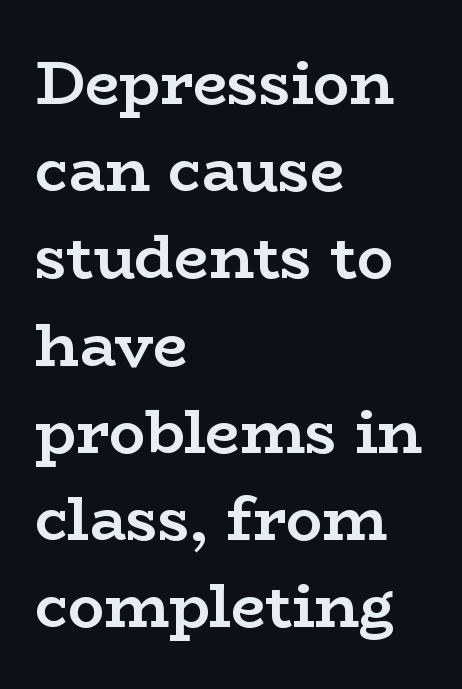
The face used here is rendered with its standard letterfit. The lines sit at an ordinary, default distance from one another. Pretty heavy lettering here — definitely bold. The typeface chosen for these lines features serifs.
